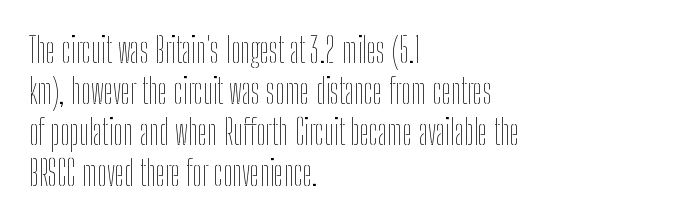
Characters remain perfectly vertical along every line. Reading down the block, your eye returns to a fixed left position each line. Ink coverage per letter is moderate at most. Varying glyph widths throughout — classic text-font behaviour. The string is rendered with underlining switched off.
